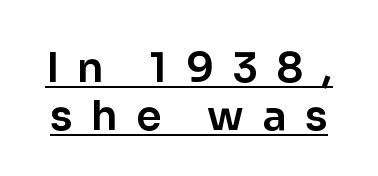
The image shows 41 px sans-serif type, upright; set line spacing 1.16x, unusually wide letter spacing (+0.45 em), underlined; low stroke contrast and a medium x-height.
